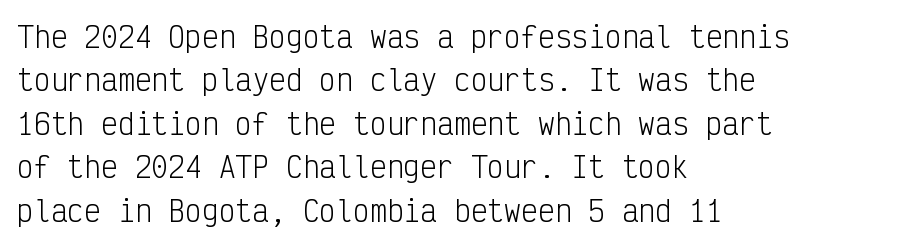
No heavy texture on the line: the type isn't bold. The typeface chosen for these lines omits serifs. Caption: standard tracking, unaltered. You could count columns in this text — the font is strictly monospaced. Summary of vertical rhythm: regular, with standard interline spacing. The passage is arranged the way most books set body copy — flush left.
